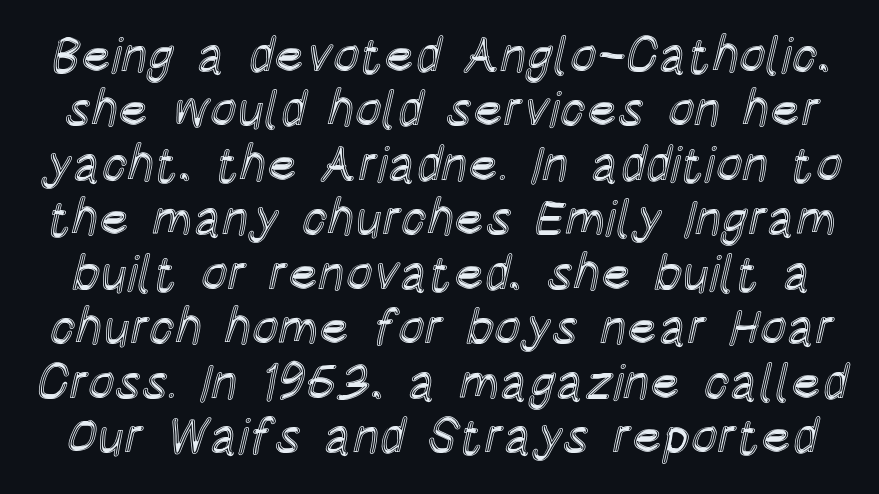
A bare baseline throughout the passage. No extra tracking has been applied to these lines. Leading is clearly below the norm, producing a dense column.
